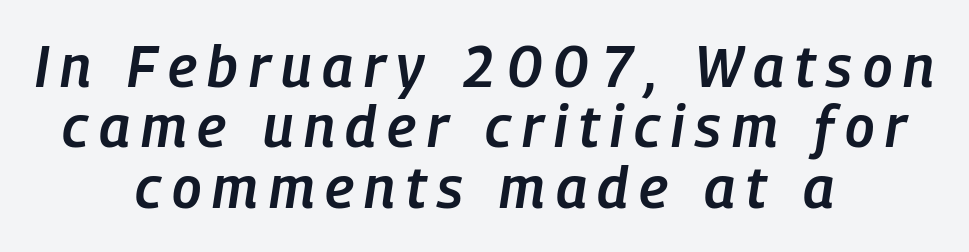
Weight: semibold (demi). This sample uses an oblique cut, with every glyph tilted off the vertical. In terms of leading, this rendering errs on the cramped side. Words float on clear page, feet unadorned. Note the varied advance widths — an 'i' is clearly narrower than an 'm'.
